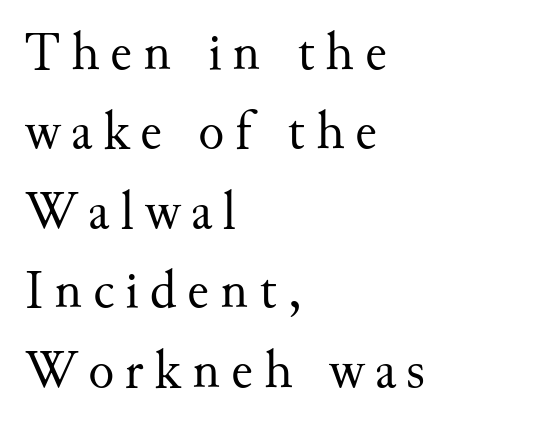
Q: Is the text bold? A: No.
Q: Is the text italic (slanted)? A: No, it is upright.
Q: Is the typeface a serif or a sans-serif typeface? A: Serif.
Q: Is the text underlined? A: No.
Q: How is the paragraph aligned? A: Left-aligned.
Q: Is the spacing between letters normal or unusually wide? A: Unusually wide.
Q: Is the spacing between lines tight, normal or loose? A: Normal.
Q: Width (condensed, normal, or wide)? A: Normal.
Q: Stroke contrast? A: Medium.
Q: x-height? A: Small.
Q: Monospaced? A: No.
